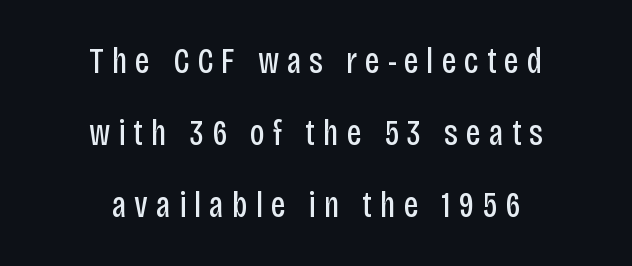
The image shows 36 px regular-weight, condensed sans-serif type, upright; set centered, loose line spacing (2.0x), unusually wide letter spacing (+0.22 em), not underlined; low stroke contrast and a large x-height.
